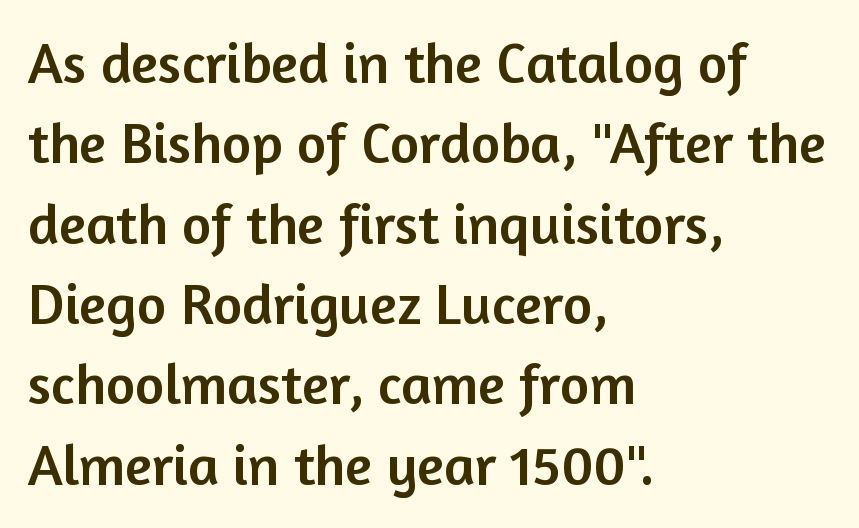
{"serif": "no", "italic": "no", "width": "normal", "stroke_contrast": "low", "x_height": "medium", "monospaced": "no", "underline": "no", "align": "left", "line_spacing": "normal", "line_spacing_ratio": 1.41, "letter_spacing": "normal", "letter_spacing_em": 0.0, "glyph_px": 57}
